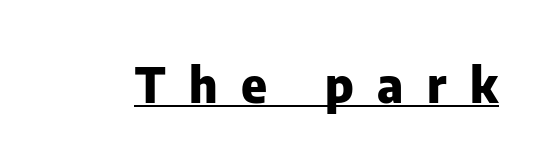
Q: Is the text bold? A: Yes.
Q: Is the text italic (slanted)? A: No, it is upright.
Q: Is the typeface a serif or a sans-serif typeface? A: Sans-serif.
Q: Is the text underlined? A: Yes.
Q: Is the spacing between letters normal or unusually wide? A: Unusually wide.
Q: Width (condensed, normal, or wide)? A: Normal.
Q: Stroke contrast? A: Low.
Q: x-height? A: Medium.
Q: Monospaced? A: No.
